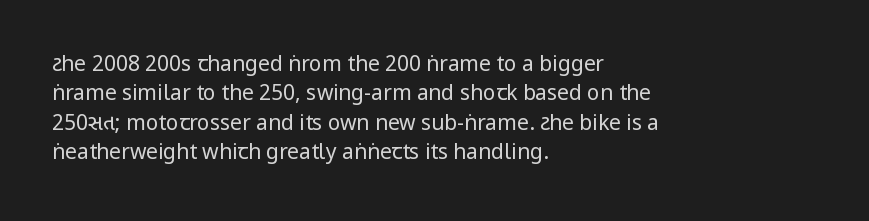
A clean baseline with only descenders dipping below it. If you drew a line through each stem, it would be perfectly vertical. Honestly, the row spacing looks completely unremarkable. Is this a heavy cut? Hardly; it is regular or lighter.
